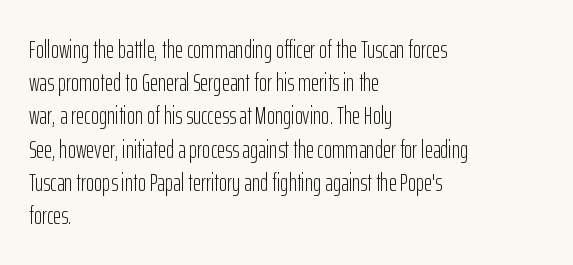
{"italic": "no", "bold": "no", "underline": "no", "align": "left", "line_spacing": "normal", "line_spacing_ratio": 1.33, "letter_spacing": "normal", "letter_spacing_em": 0.0, "glyph_px": 25}
